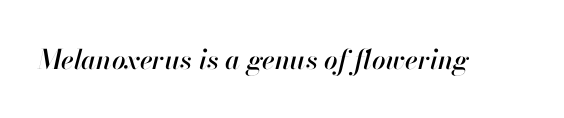
The image shows 27 px text type, italic (leaning right); set normal letter spacing, not underlined.
